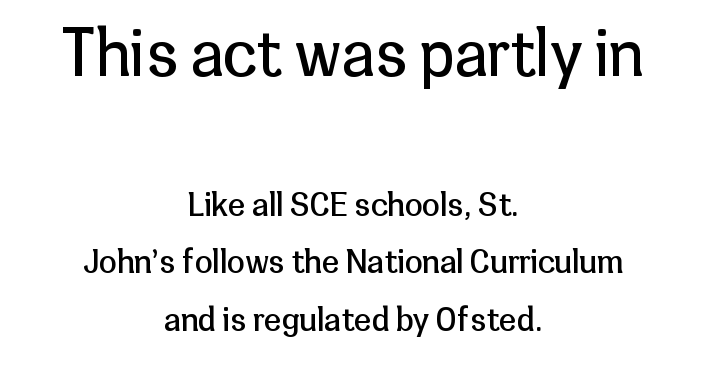
{"serif": "no", "italic": "no", "bold": "no", "weight": "regular", "width": "normal", "stroke_contrast": "low", "x_height": "medium", "monospaced": "no", "underline": "no", "align": "center", "line_spacing_ratio": 1.8, "letter_spacing": "normal", "letter_spacing_em": 0.0, "larger_block": "first", "size_ratio": 1.97, "glyph_px": 63}
